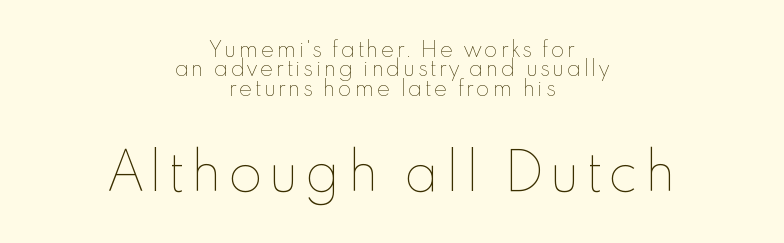
Q: Is the text bold? A: No.
Q: Is the text italic (slanted)? A: No, it is upright.
Q: Is the text underlined? A: No.
Q: How is the paragraph aligned? A: Centered.
Q: Is the spacing between lines tight, normal or loose? A: Tight.
Q: Which block of text is set in a larger size, the first (top) or the second (bottom)? A: The second (bottom) one.
Q: Width (condensed, normal, or wide)? A: Normal.
Q: x-height? A: Small.
Q: Monospaced? A: No.
